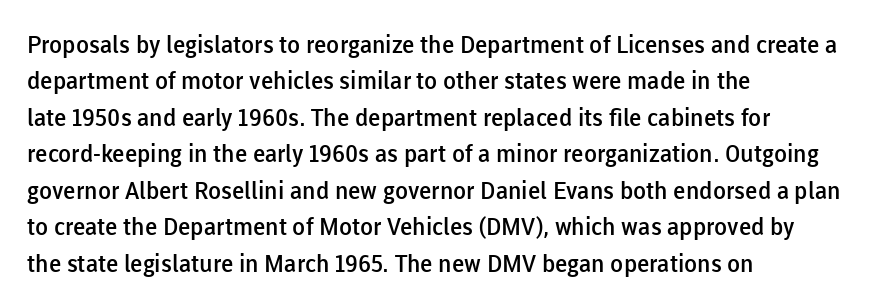
The image shows 24 px text type, upright; set left-aligned, normal line spacing (1.52x), normal letter spacing, not underlined.
